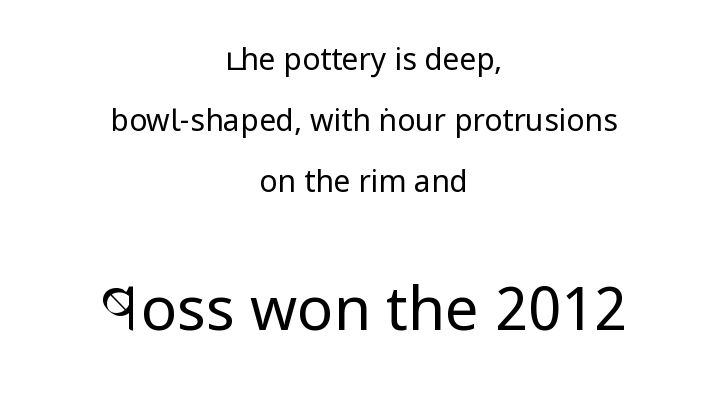
{"serif": "no", "italic": "no", "bold": "no", "weight": "regular", "width": "condensed", "stroke_contrast": "low", "x_height": "large", "monospaced": "no", "underline": "no", "align": "center", "line_spacing": "loose", "line_spacing_ratio": 2.04, "letter_spacing": "normal", "letter_spacing_em": 0.0, "larger_block": "second", "size_ratio": 2.0, "glyph_px": 60}
